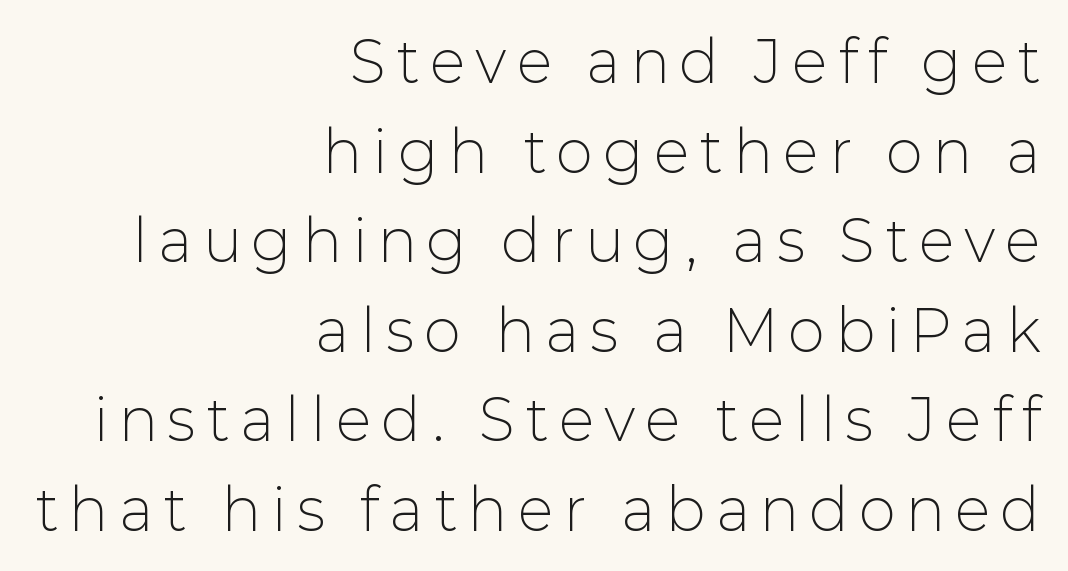
The image shows 56 px light sans-serif type, upright; set right-aligned, normal line spacing (1.6x), unusually wide letter spacing (+0.21 em), not underlined; low stroke contrast and a medium x-height.
